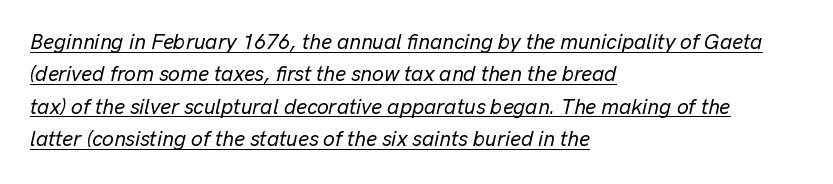
Q: Is the text italic (slanted)? A: Yes, it leans right by about 13 degrees.
Q: Is the text underlined? A: Yes.
Q: How is the paragraph aligned? A: Left-aligned.
Q: Is the spacing between letters normal or unusually wide? A: Normal.
Q: Is the spacing between lines tight, normal or loose? A: Normal.
